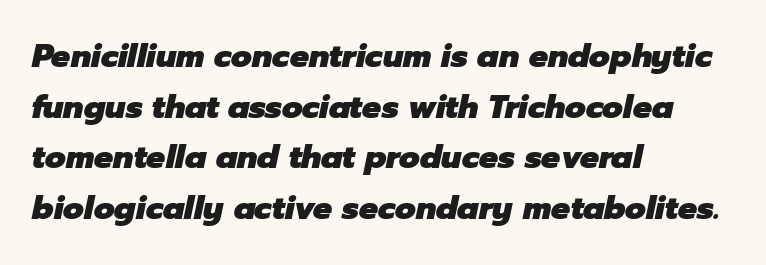
Q: Is the text bold? A: Yes.
Q: Is the text italic (slanted)? A: Yes, it leans right by about 12 degrees.
Q: Is the text underlined? A: No.
Q: How is the paragraph aligned? A: Left-aligned.
Q: Is the spacing between letters normal or unusually wide? A: Normal.
Q: Is the spacing between lines tight, normal or loose? A: Normal.
Q: Width (condensed, normal, or wide)? A: Normal.
Q: Stroke contrast? A: Low.
Q: x-height? A: Medium.
Q: Monospaced? A: No.
